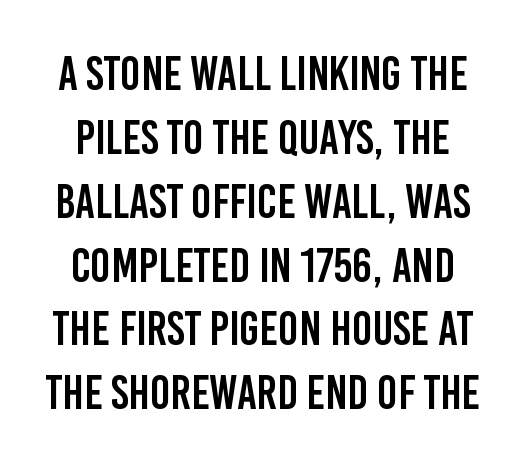
{"serif": "no", "italic": "no", "width": "condensed", "stroke_contrast": "low", "x_height": "large", "monospaced": "no", "underline": "no", "line_spacing": "normal", "line_spacing_ratio": 1.33, "letter_spacing": "normal", "letter_spacing_em": 0.0, "glyph_px": 48}
